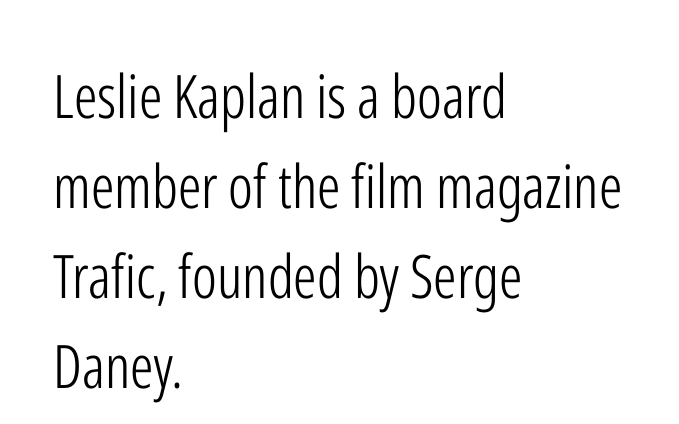
The image shows 60 px light, condensed sans-serif type, upright; set left-aligned, normal line spacing (1.5x), normal letter spacing, not underlined; low stroke contrast and a medium x-height.
